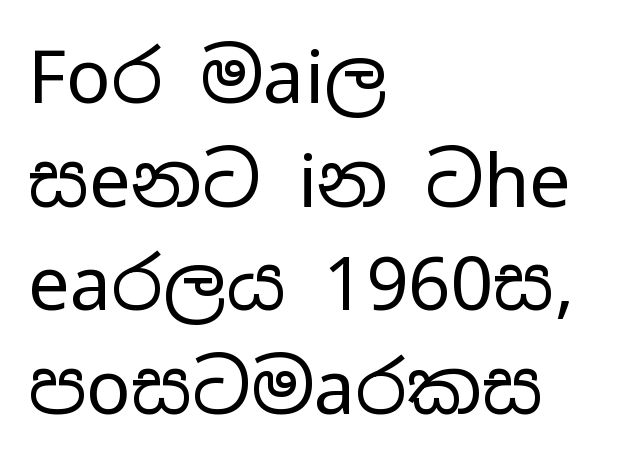
{"serif": "no", "italic": "no", "bold": "no", "weight": "regular", "width": "wide", "stroke_contrast": "low", "x_height": "medium", "monospaced": "no", "underline": "no", "align": "left", "line_spacing": "normal", "line_spacing_ratio": 1.4, "letter_spacing": "normal", "letter_spacing_em": 0.0, "glyph_px": 74}
